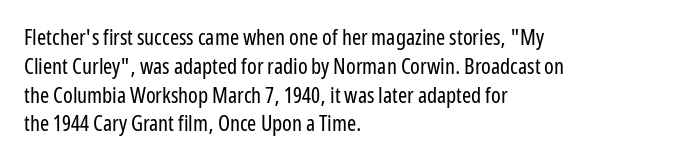
The image shows 22 px text type, upright; set left-aligned, normal line spacing (1.31x), normal letter spacing, not underlined.
